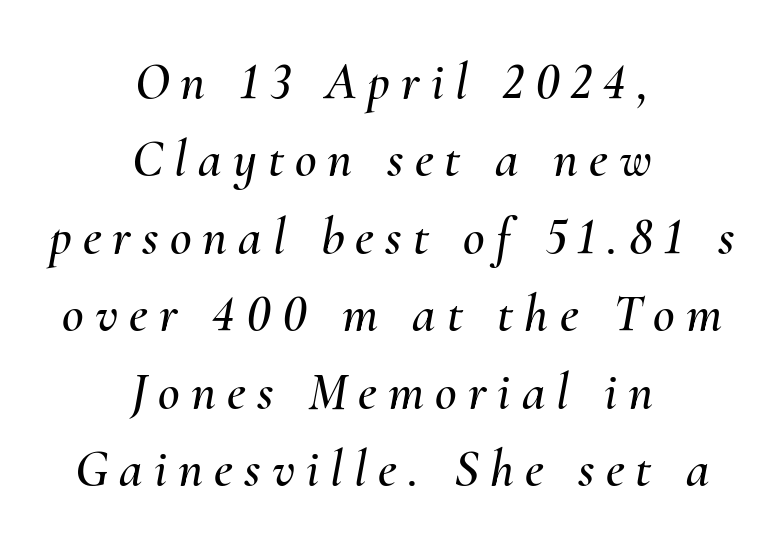
{"italic": "yes", "lean": "right", "slant_degrees": 10, "width": "normal", "stroke_contrast": "medium", "x_height": "small", "monospaced": "no", "underline": "no", "align": "center", "line_spacing": "normal", "line_spacing_ratio": 1.46, "letter_spacing": "wide", "letter_spacing_em": 0.21, "glyph_px": 53}
